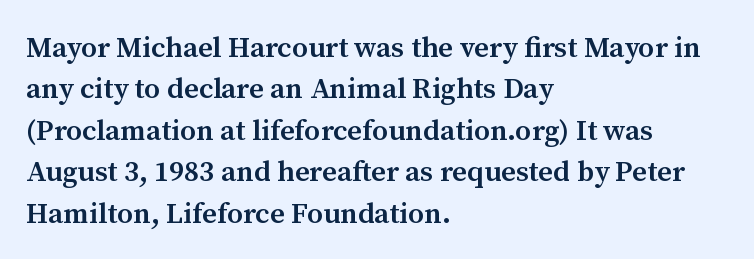
The image shows 29 px semibold serif type, upright; set left-aligned, normal line spacing (1.43x), normal letter spacing, not underlined; medium stroke contrast and a medium x-height.
